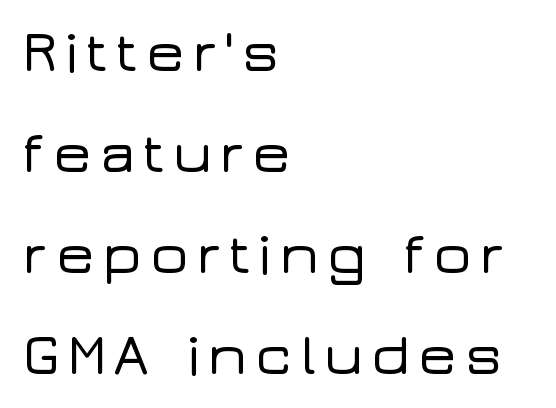
Q: Is the text italic (slanted)? A: No, it is upright.
Q: Is the typeface a serif or a sans-serif typeface? A: Sans-serif.
Q: Is the text underlined? A: No.
Q: How is the paragraph aligned? A: Left-aligned.
Q: Width (condensed, normal, or wide)? A: Wide.
Q: Stroke contrast? A: Low.
Q: x-height? A: Medium.
Q: Monospaced? A: No.
